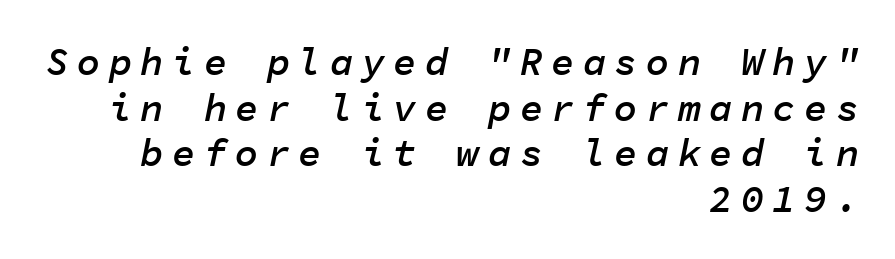
Observe the lean: these are italic letterforms. The zone under the glyphs is completely vacant. The paragraph shown leans on its right margin. Is the letter spacing exaggerated? Yes — the characters are pushed far apart. The letters are semibold — heavier than regular but short of a full bold.
